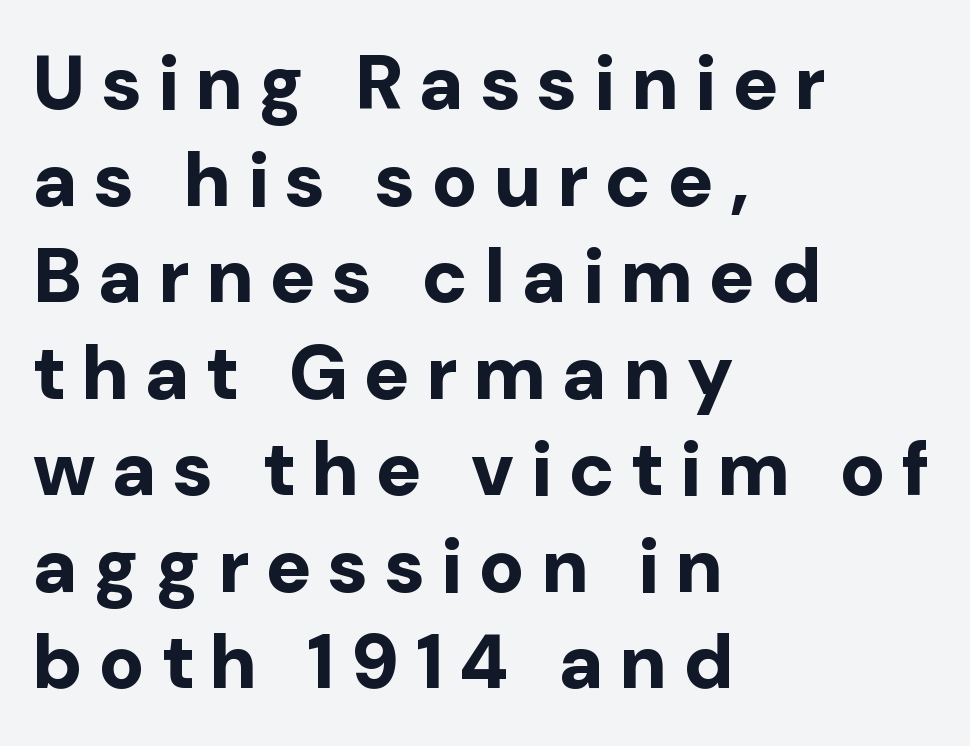
{"serif": "no", "italic": "no", "bold": "yes", "weight": "bold", "width": "normal", "stroke_contrast": "low", "x_height": "medium", "monospaced": "no", "underline": "no", "align": "left", "line_spacing": "normal", "line_spacing_ratio": 1.27, "letter_spacing": "wide", "letter_spacing_em": 0.22, "glyph_px": 76}
